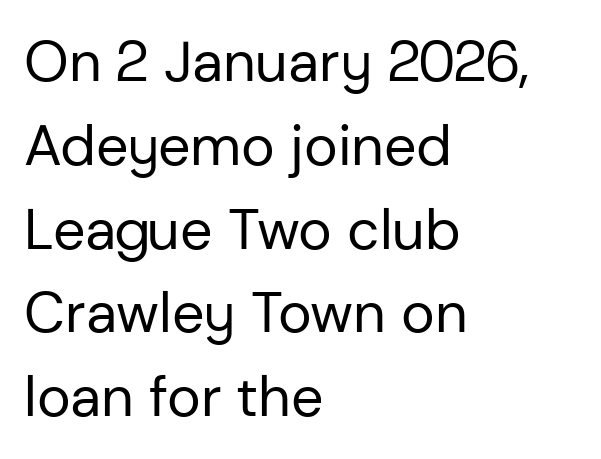
{"serif": "no", "italic": "no", "bold": "no", "weight": "regular", "width": "normal", "stroke_contrast": "low", "x_height": "medium", "monospaced": "no", "underline": "no", "align": "left", "line_spacing": "normal", "line_spacing_ratio": 1.47, "letter_spacing": "normal", "letter_spacing_em": 0.0, "glyph_px": 57}
